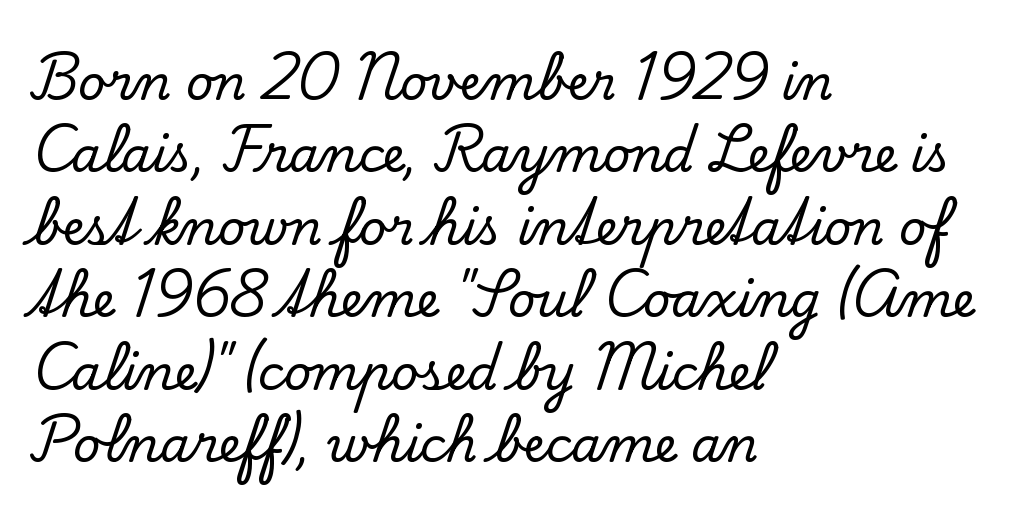
Q: Is the text italic (slanted)? A: Yes.
Q: Is the typeface a serif or a sans-serif typeface? A: Serif.
Q: Is the text underlined? A: No.
Q: How is the paragraph aligned? A: Left-aligned.
Q: Is the spacing between letters normal or unusually wide? A: Normal.
Q: Is the spacing between lines tight, normal or loose? A: Normal.
Q: Width (condensed, normal, or wide)? A: Normal.
Q: Stroke contrast? A: Low.
Q: x-height? A: Small.
Q: Monospaced? A: No.
